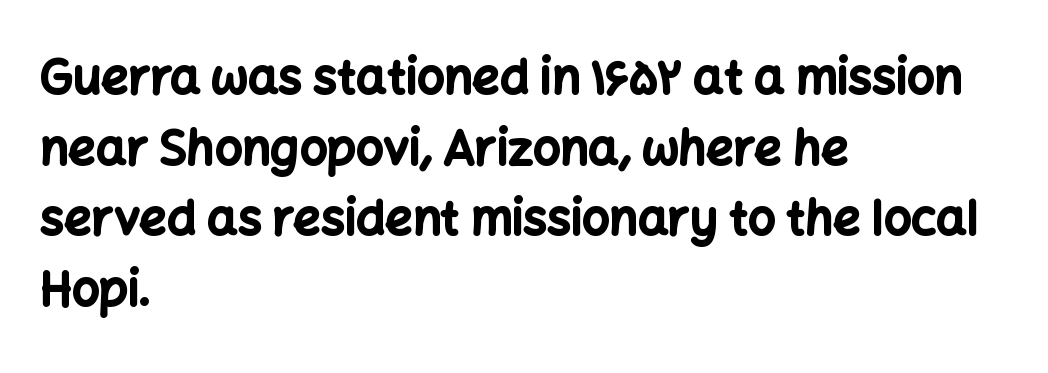
The leading is moderate, giving the passage an even texture. Observe the ordinary spacing: letters are neighbours, not strangers. You can tell from the bare stems that sans-serif type was used. The face used here is proportionally spaced, like ordinary book or web type. Every row of glyphs begins at an identical x-position on the left. Every stem runs plumb, perpendicular to the baseline.
